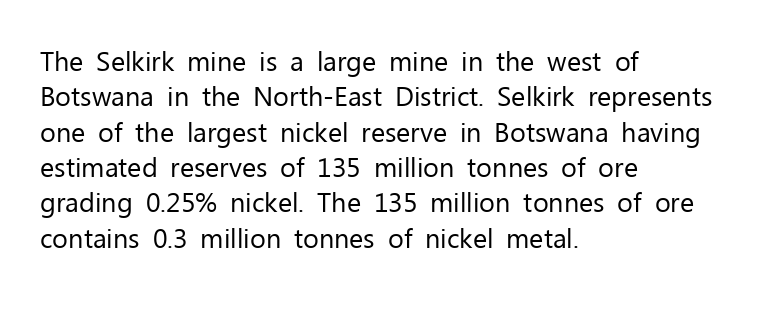
{"italic": "no", "bold": "no", "underline": "no", "align": "left", "line_spacing": "normal", "line_spacing_ratio": 1.31, "letter_spacing": "normal", "letter_spacing_em": 0.0, "glyph_px": 27}
